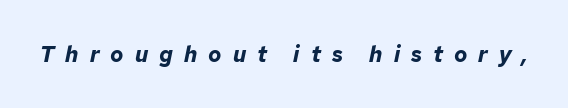
The image shows 22 px bold type, italic (leaning right); set unusually wide letter spacing (+0.5 em), not underlined.
